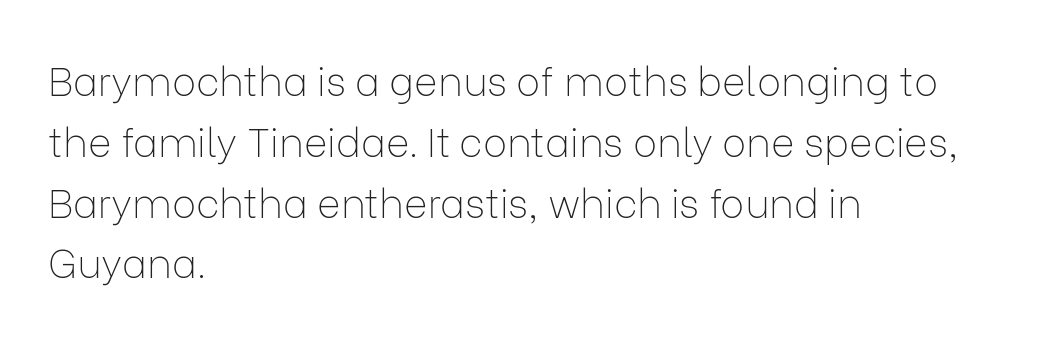
{"serif": "no", "italic": "no", "bold": "no", "weight": "thin", "width": "normal", "stroke_contrast": "low", "x_height": "medium", "monospaced": "no", "underline": "no", "align": "left", "line_spacing": "normal", "line_spacing_ratio": 1.52, "letter_spacing": "normal", "letter_spacing_em": 0.0, "glyph_px": 40}
